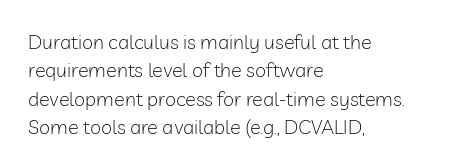
{"italic": "no", "bold": "no", "underline": "no", "align": "left", "line_spacing": "normal", "line_spacing_ratio": 1.42, "letter_spacing": "normal", "letter_spacing_em": 0.0, "glyph_px": 20}
